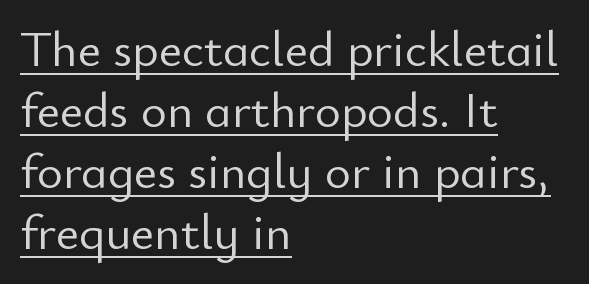
The image shows 50 px light sans-serif type, upright; set left-aligned, line spacing 1.22x, normal letter spacing, underlined; low stroke contrast and a small x-height.
